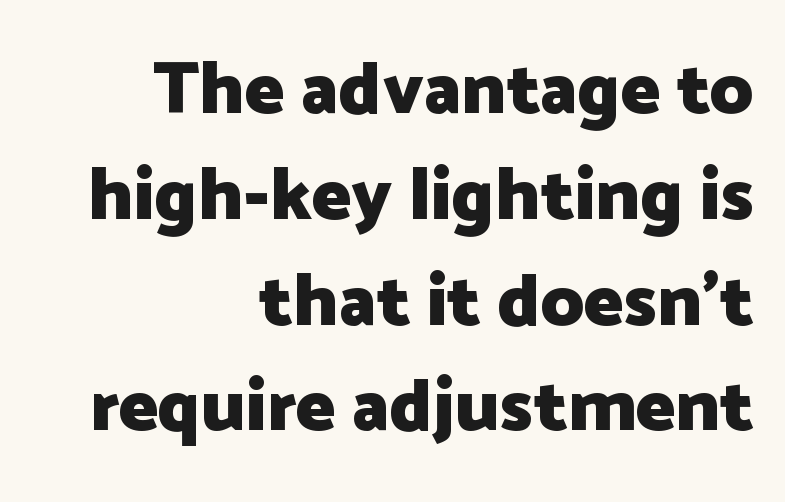
Q: Is the text bold? A: Yes.
Q: Is the text italic (slanted)? A: No, it is upright.
Q: Is the typeface a serif or a sans-serif typeface? A: Sans-serif.
Q: Is the text underlined? A: No.
Q: How is the paragraph aligned? A: Right-aligned.
Q: Is the spacing between letters normal or unusually wide? A: Normal.
Q: Is the spacing between lines tight, normal or loose? A: Normal.
Q: Width (condensed, normal, or wide)? A: Normal.
Q: Stroke contrast? A: Low.
Q: x-height? A: Medium.
Q: Monospaced? A: No.
